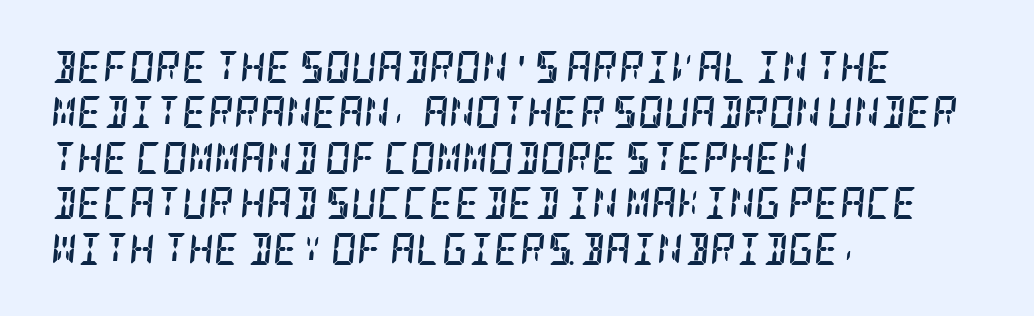
The image shows 32 px semibold, condensed serif type, italic (leaning right); set left-aligned, normal line spacing (1.42x), normal letter spacing, not underlined; low stroke contrast and a large x-height.
